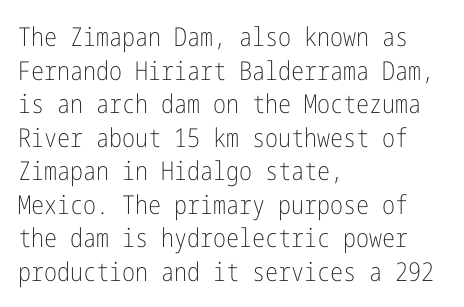
Interline gaps are of average width in this sample. In terms of posture, this sample is upright. Teacher's note: observe the even left margin — that is flush-left alignment. The cut favours lightness, reaching ordinary text weight at its darkest.
